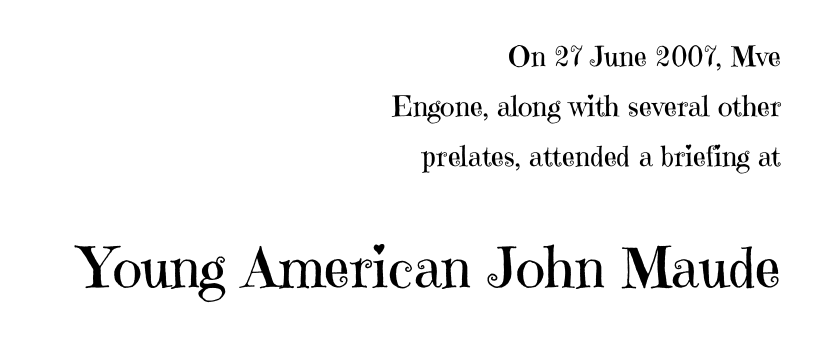
A student would notice the bottom passage is typeset larger than what precedes it. You can tell it's not italic because the verticals are truly vertical. The glyphs in this specimen are seriffed. In CSS terms this would be text-align: right.
